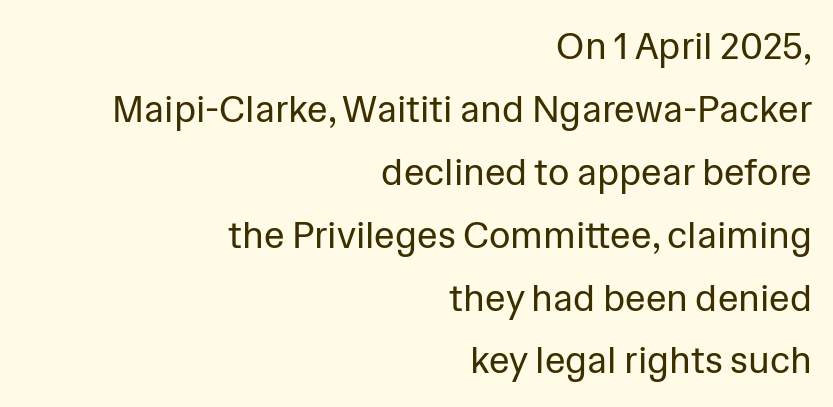
{"serif": "no", "italic": "no", "bold": "no", "weight": "regular", "width": "normal", "stroke_contrast": "low", "x_height": "medium", "monospaced": "no", "underline": "no", "align": "right", "line_spacing": "normal", "line_spacing_ratio": 1.7, "letter_spacing": "normal", "letter_spacing_em": 0.0, "glyph_px": 37}
